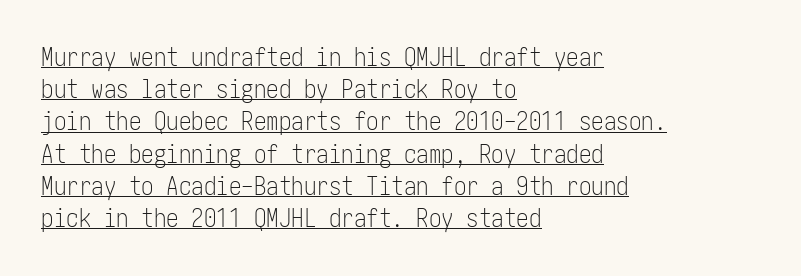
Q: Is the text bold? A: No.
Q: Is the text italic (slanted)? A: No, it is upright.
Q: Is the text underlined? A: Yes.
Q: How is the paragraph aligned? A: Left-aligned.
Q: Is the spacing between letters normal or unusually wide? A: Normal.
Q: Is the spacing between lines tight, normal or loose? A: Normal.
